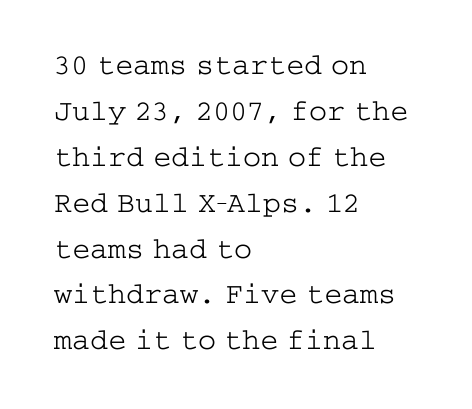
{"serif": "yes", "italic": "no", "bold": "no", "weight": "light", "width": "wide", "stroke_contrast": "low", "x_height": "medium", "underline": "no", "align": "left", "line_spacing": "normal", "line_spacing_ratio": 1.53, "letter_spacing": "normal", "letter_spacing_em": 0.0, "glyph_px": 30}
